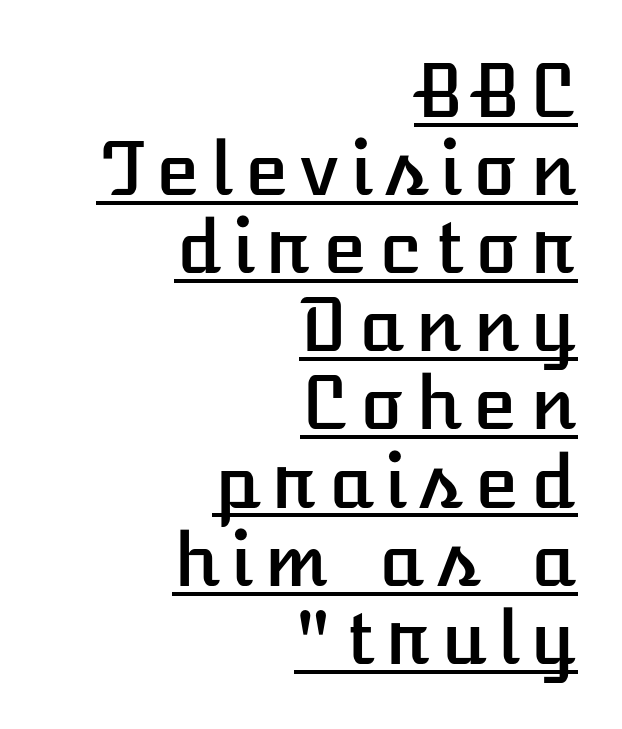
The image shows 73 px text type, upright; set right-aligned, tight line spacing (1.07x), underlined; low stroke contrast and a medium x-height.
